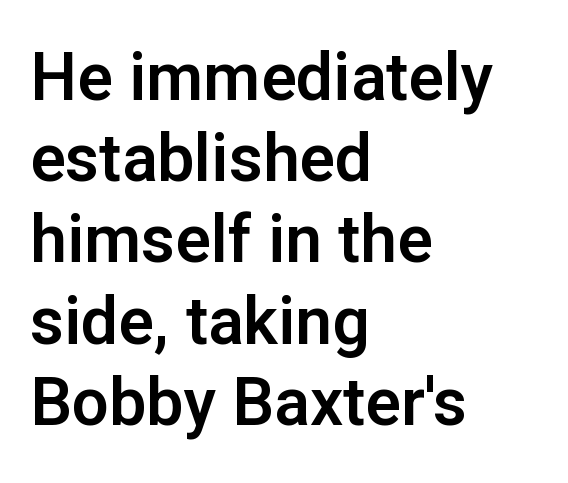
Decoration check: the copy has no underline. Character widths vary here, with narrow letters taking less room than wide ones. Observe the ordinary spacing: letters are neighbours, not strangers. Does the lettering tilt? It doesn't — this is upright. Is this a sans? Yes — the strokes have no serifs. The rag falls on the right side of this text block.
